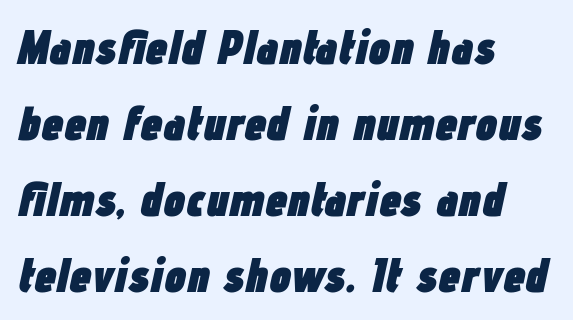
Q: Is the text bold? A: Yes.
Q: Is the text italic (slanted)? A: Yes, it leans right by about 12 degrees.
Q: Is the text underlined? A: No.
Q: How is the paragraph aligned? A: Left-aligned.
Q: Is the spacing between letters normal or unusually wide? A: Normal.
Q: Is the spacing between lines tight, normal or loose? A: Normal.
Q: Width (condensed, normal, or wide)? A: Condensed.
Q: Stroke contrast? A: Low.
Q: x-height? A: Medium.
Q: Monospaced? A: No.
